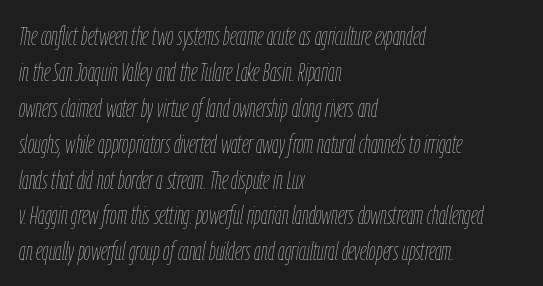
{"italic": "yes", "lean": "right", "slant_degrees": 9, "bold": "no", "underline": "no", "align": "left", "line_spacing": "normal", "line_spacing_ratio": 1.38, "letter_spacing": "normal", "letter_spacing_em": 0.0, "glyph_px": 26}
